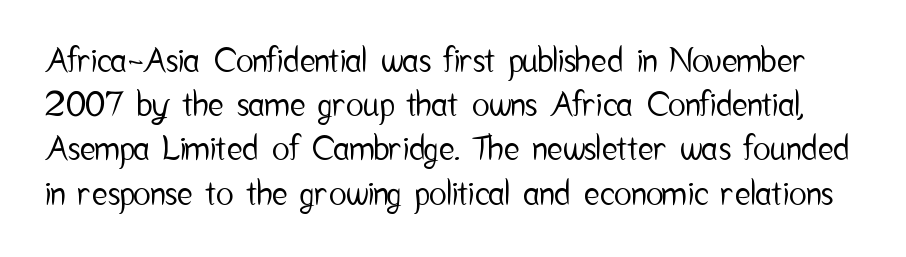
{"serif": "no", "italic": "no", "width": "condensed", "stroke_contrast": "low", "x_height": "medium", "monospaced": "no", "underline": "no", "line_spacing": "normal", "line_spacing_ratio": 1.34, "letter_spacing": "normal", "letter_spacing_em": 0.0, "glyph_px": 33}
